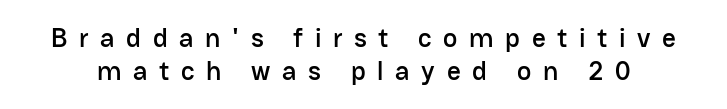
Q: Is the text italic (slanted)? A: No, it is upright.
Q: Is the text underlined? A: No.
Q: Is the spacing between letters normal or unusually wide? A: Unusually wide.
